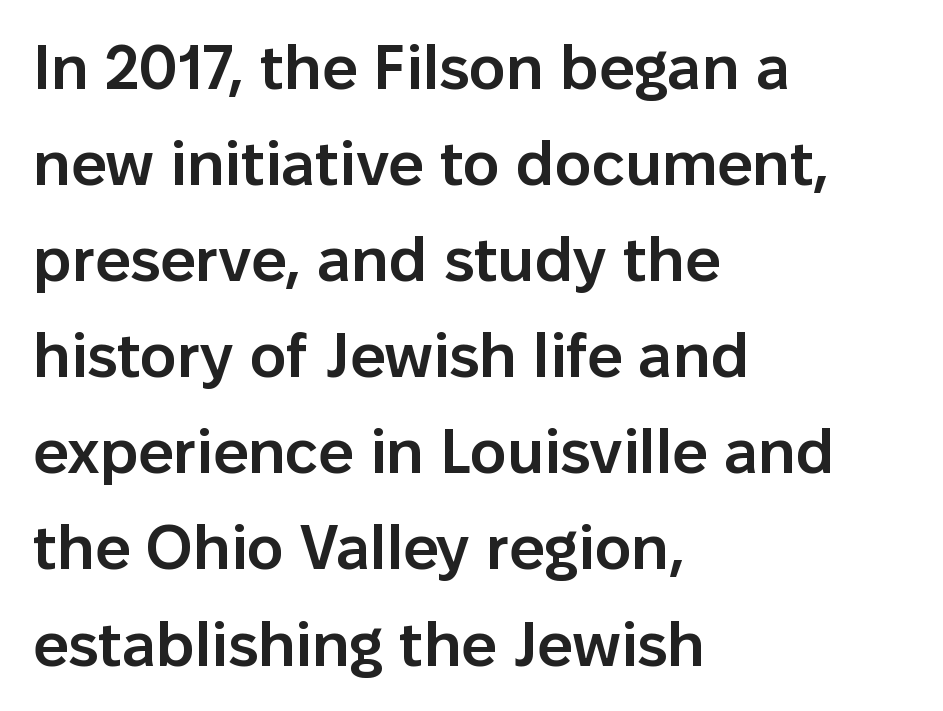
Q: Is the text bold? A: Semi-bold.
Q: Is the text italic (slanted)? A: No, it is upright.
Q: Is the typeface a serif or a sans-serif typeface? A: Sans-serif.
Q: Is the text underlined? A: No.
Q: How is the paragraph aligned? A: Left-aligned.
Q: Is the spacing between letters normal or unusually wide? A: Normal.
Q: Is the spacing between lines tight, normal or loose? A: Normal.
Q: Width (condensed, normal, or wide)? A: Normal.
Q: Stroke contrast? A: Low.
Q: x-height? A: Medium.
Q: Monospaced? A: No.
